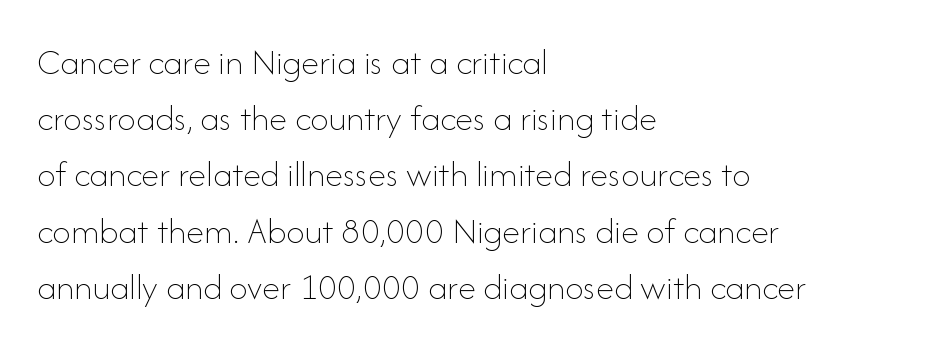
The image shows 37 px thin type, upright; set left-aligned, normal line spacing (1.52x), normal letter spacing, not underlined; low stroke contrast and a small x-height.
